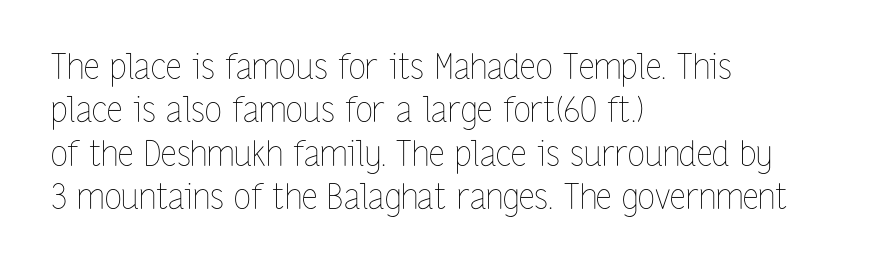
{"italic": "no", "bold": "no", "weight": "thin", "width": "condensed", "stroke_contrast": "low", "x_height": "medium", "monospaced": "no", "underline": "no", "align": "left", "line_spacing_ratio": 1.24, "letter_spacing": "normal", "letter_spacing_em": 0.0, "glyph_px": 35}
